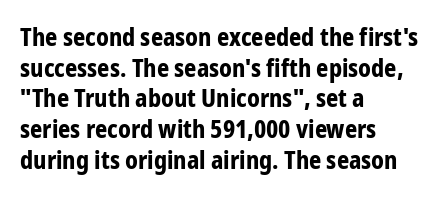
{"italic": "no", "bold": "yes", "underline": "no", "align": "left", "line_spacing": "normal", "line_spacing_ratio": 1.28, "letter_spacing": "normal", "letter_spacing_em": 0.0, "glyph_px": 24}
